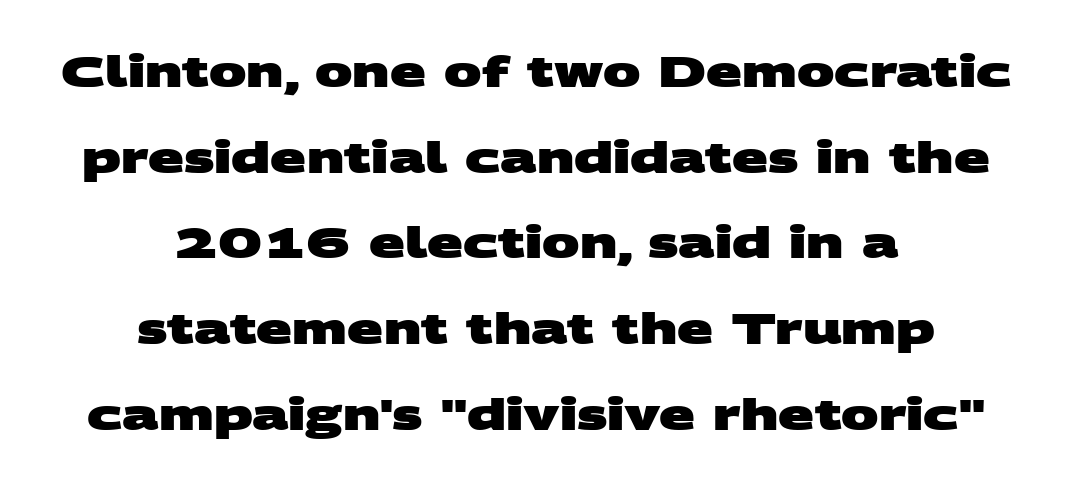
The image shows 42 px heavy, wide sans-serif type; set centered, loose line spacing (2.04x), normal letter spacing, not underlined; medium stroke contrast and a large x-height.
